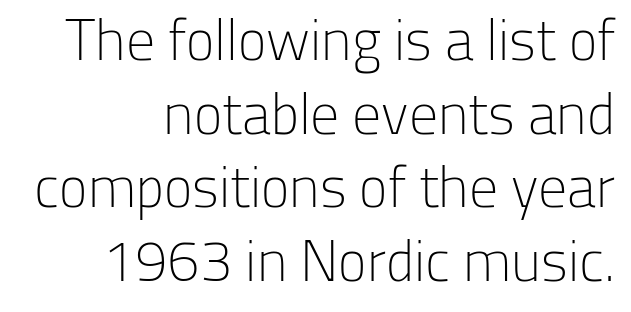
Lines of text with bare space underneath. Line endings align vertically; line beginnings do not. Interline gaps are of average width in this sample. Each stroke keeps to a modest, everyday thickness or less. Designer's note — italics off, roman on. This sample has the flowing, uneven cadence of proportional lettering.
